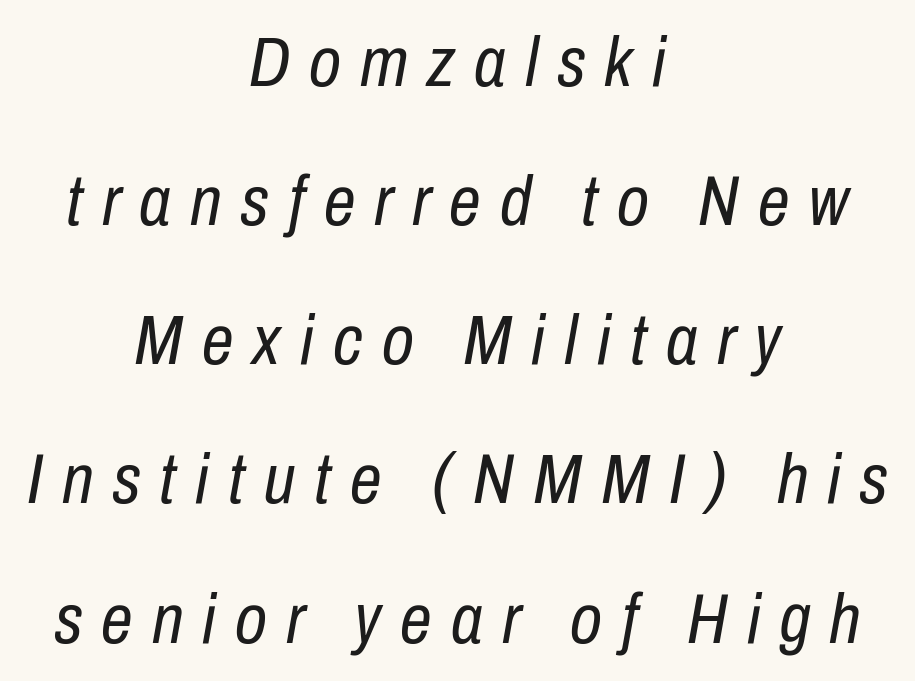
The image shows 71 px regular-weight, condensed type, italic (leaning right); set centered, loose line spacing (1.96x), unusually wide letter spacing (+0.27 em), not underlined; low stroke contrast and a medium x-height.
